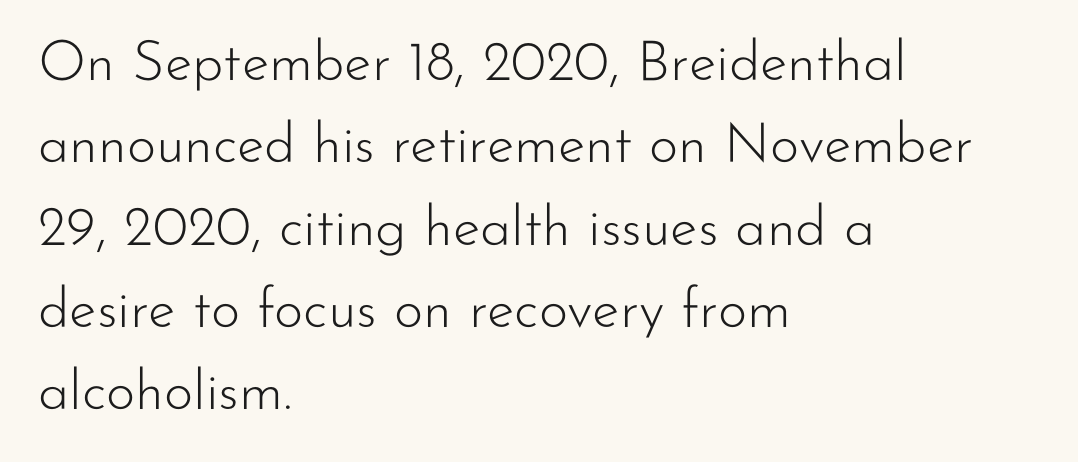
{"serif": "no", "italic": "no", "bold": "no", "weight": "light", "width": "normal", "stroke_contrast": "low", "x_height": "small", "monospaced": "no", "underline": "no", "align": "left", "line_spacing": "normal", "line_spacing_ratio": 1.47, "letter_spacing": "normal", "letter_spacing_em": 0.0, "glyph_px": 56}
